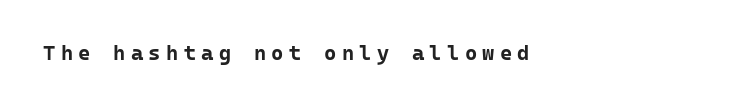
The image shows 21 px bold type, upright; set left-aligned, unusually wide letter spacing (+0.25 em), not underlined.
